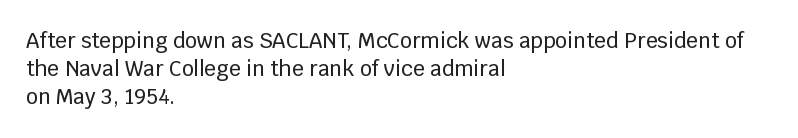
{"italic": "no", "underline": "no", "align": "left", "line_spacing": "normal", "line_spacing_ratio": 1.34, "letter_spacing": "normal", "letter_spacing_em": 0.0, "glyph_px": 21}
